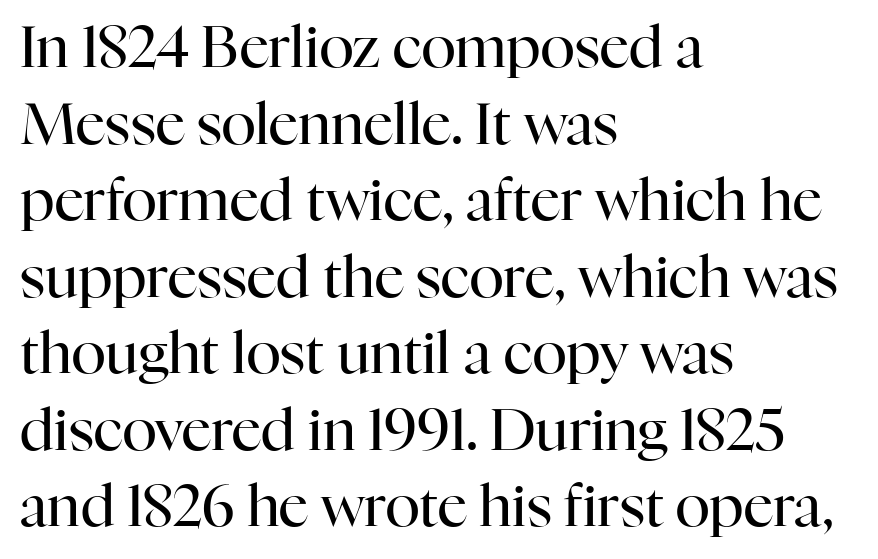
{"serif": "yes", "italic": "no", "bold": "no", "weight": "regular", "width": "normal", "stroke_contrast": "high", "x_height": "medium", "monospaced": "no", "underline": "no", "align": "left", "line_spacing": "normal", "line_spacing_ratio": 1.32, "letter_spacing": "normal", "letter_spacing_em": 0.0, "glyph_px": 58}
